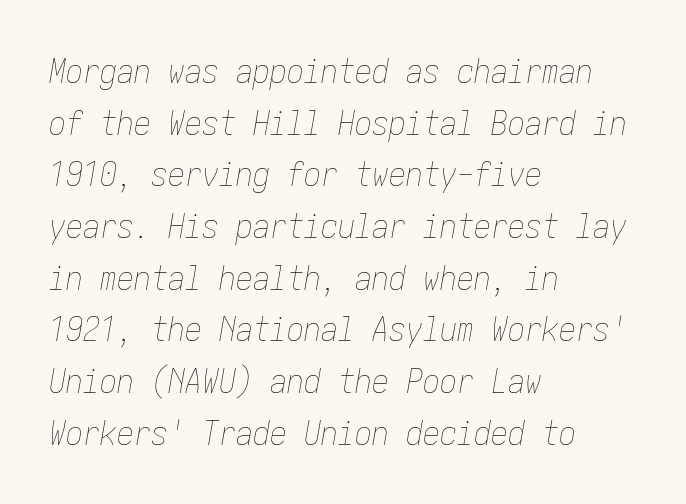
{"italic": "yes", "lean": "right", "slant_degrees": 10, "bold": "no", "weight": "thin", "width": "condensed", "stroke_contrast": "low", "x_height": "medium", "underline": "no", "align": "left", "line_spacing": "normal", "line_spacing_ratio": 1.52, "letter_spacing": "normal", "letter_spacing_em": 0.0, "glyph_px": 34}
